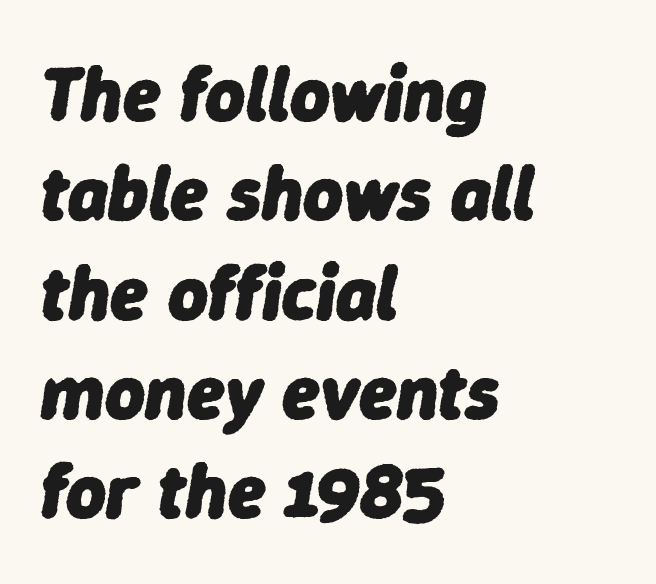
{"italic": "yes", "lean": "right", "slant_degrees": 9, "bold": "yes", "weight": "heavy", "width": "normal", "stroke_contrast": "low", "x_height": "medium", "monospaced": "no", "underline": "no", "align": "left", "line_spacing": "normal", "line_spacing_ratio": 1.29, "letter_spacing": "normal", "letter_spacing_em": 0.0, "glyph_px": 77}
